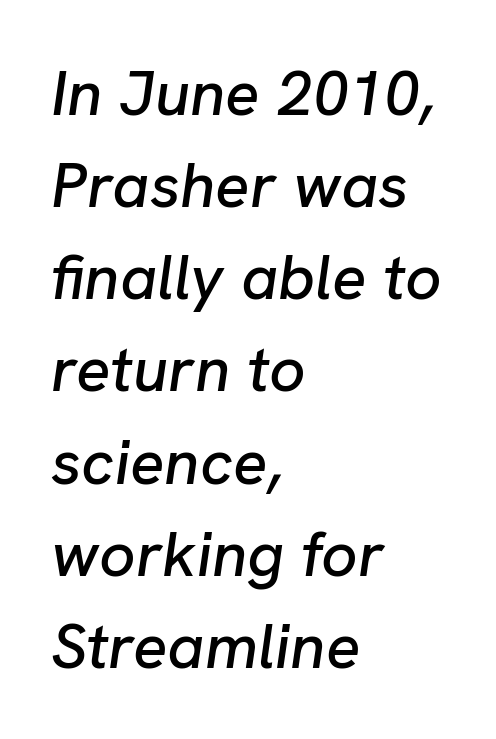
Proportional: the letters do not fall into vertical columns. Line spacing here is normal. Notice how the passage keeps a crisp vertical edge on the left only. You can tell it's italic because the verticals aren't actually vertical.
